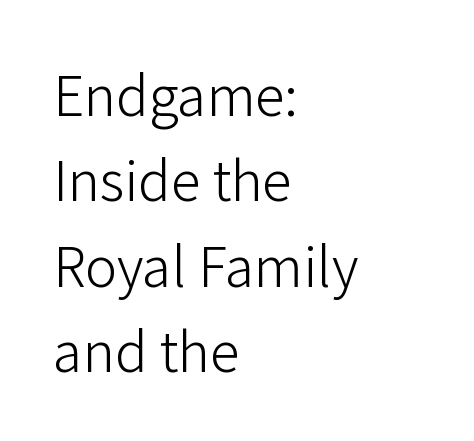
{"serif": "no", "italic": "no", "bold": "no", "weight": "light", "width": "normal", "stroke_contrast": "low", "x_height": "medium", "monospaced": "no", "underline": "no", "align": "left", "line_spacing": "normal", "line_spacing_ratio": 1.58, "letter_spacing": "normal", "letter_spacing_em": 0.0, "glyph_px": 54}
